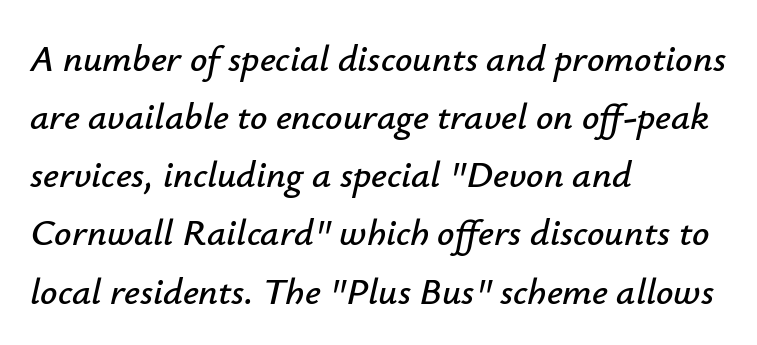
Q: Is the text italic (slanted)? A: Yes, it leans right by about 12 degrees.
Q: Is the text underlined? A: No.
Q: How is the paragraph aligned? A: Left-aligned.
Q: Is the spacing between letters normal or unusually wide? A: Normal.
Q: Is the spacing between lines tight, normal or loose? A: Normal.
Q: Width (condensed, normal, or wide)? A: Normal.
Q: Stroke contrast? A: Low.
Q: x-height? A: Small.
Q: Monospaced? A: No.
